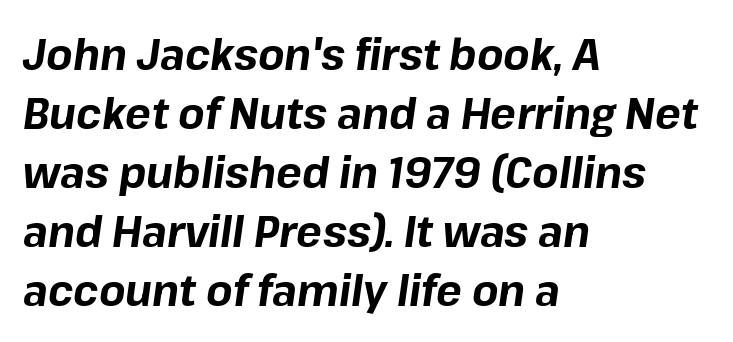
{"italic": "yes", "lean": "right", "slant_degrees": 8, "bold": "yes", "weight": "bold", "width": "normal", "stroke_contrast": "low", "x_height": "medium", "monospaced": "no", "underline": "no", "align": "left", "line_spacing": "normal", "line_spacing_ratio": 1.37, "letter_spacing": "normal", "letter_spacing_em": 0.0, "glyph_px": 43}
